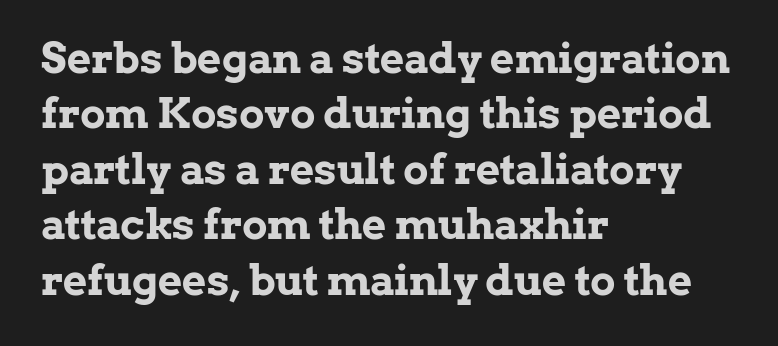
{"serif": "yes", "italic": "no", "bold": "yes", "weight": "bold", "width": "normal", "stroke_contrast": "low", "x_height": "medium", "monospaced": "no", "underline": "no", "align": "left", "line_spacing": "normal", "line_spacing_ratio": 1.32, "letter_spacing": "normal", "letter_spacing_em": 0.0, "glyph_px": 42}
